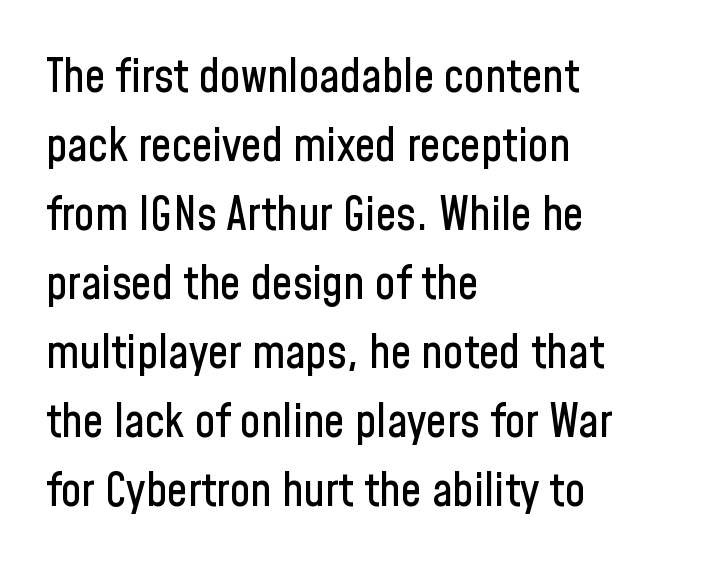
Q: Is the text italic (slanted)? A: No, it is upright.
Q: Is the typeface a serif or a sans-serif typeface? A: Sans-serif.
Q: Is the text underlined? A: No.
Q: How is the paragraph aligned? A: Left-aligned.
Q: Is the spacing between letters normal or unusually wide? A: Normal.
Q: Is the spacing between lines tight, normal or loose? A: Normal.
Q: Width (condensed, normal, or wide)? A: Condensed.
Q: Stroke contrast? A: Low.
Q: x-height? A: Medium.
Q: Monospaced? A: No.
